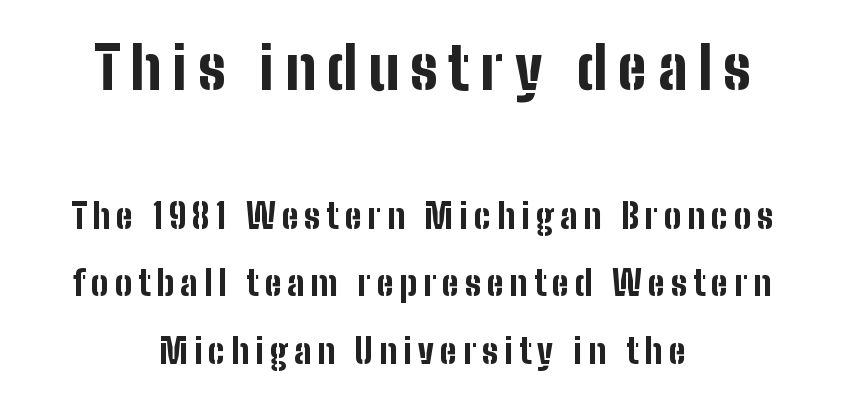
Q: Is the text bold? A: Yes.
Q: Is the text italic (slanted)? A: No, it is upright.
Q: Is the typeface a serif or a sans-serif typeface? A: Sans-serif.
Q: Is the text underlined? A: No.
Q: How is the paragraph aligned? A: Centered.
Q: Is the spacing between lines tight, normal or loose? A: Loose.
Q: Which block of text is set in a larger size, the first (top) or the second (bottom)? A: The first (top) one.
Q: Width (condensed, normal, or wide)? A: Condensed.
Q: Stroke contrast? A: Low.
Q: x-height? A: Medium.
Q: Monospaced? A: No.
